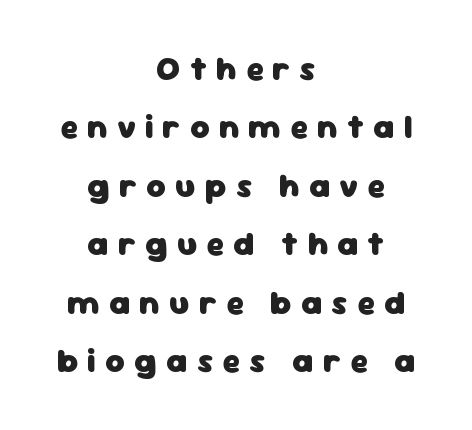
Q: Is the text bold? A: Yes.
Q: Is the text italic (slanted)? A: No, it is upright.
Q: Is the typeface a serif or a sans-serif typeface? A: Sans-serif.
Q: Is the text underlined? A: No.
Q: How is the paragraph aligned? A: Centered.
Q: Is the spacing between letters normal or unusually wide? A: Unusually wide.
Q: Width (condensed, normal, or wide)? A: Normal.
Q: Stroke contrast? A: Low.
Q: x-height? A: Medium.
Q: Monospaced? A: No.
